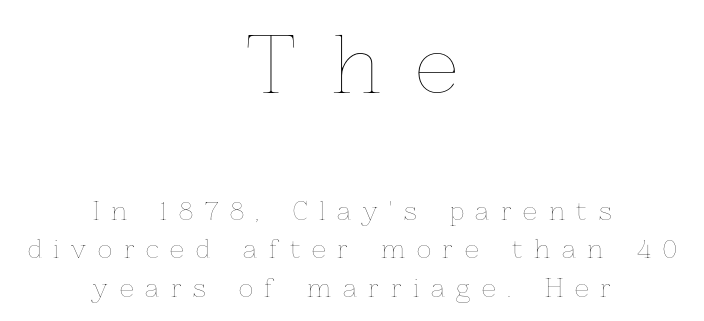
{"italic": "no", "bold": "no", "weight": "thin", "width": "normal", "stroke_contrast": "low", "x_height": "medium", "monospaced": "no", "underline": "no", "align": "center", "line_spacing": "normal", "line_spacing_ratio": 1.54, "letter_spacing": "wide", "letter_spacing_em": 0.47, "larger_block": "first", "size_ratio": 3.04, "glyph_px": 76}
